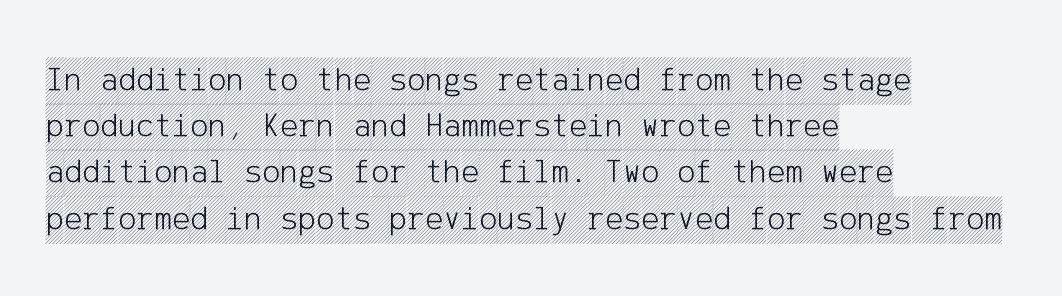
Q: Is the text italic (slanted)? A: No, it is upright.
Q: Is the text underlined? A: No.
Q: How is the paragraph aligned? A: Left-aligned.
Q: Is the spacing between letters normal or unusually wide? A: Normal.
Q: Is the spacing between lines tight, normal or loose? A: Normal.
Q: Width (condensed, normal, or wide)? A: Condensed.
Q: x-height? A: Large.
